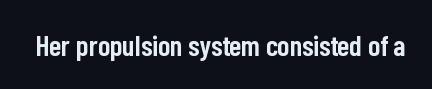
Check where the strokes stop: nothing finishes them off — pure sans. Standard letterfit; no display-style spreading of the glyphs. Tall strokes in this sample are plumb rather than angled. This is the in-between weight designers call semibold or demi. Looks like regular typesetting: each glyph gets only the width it needs. The foot of each line stays bare and open.
